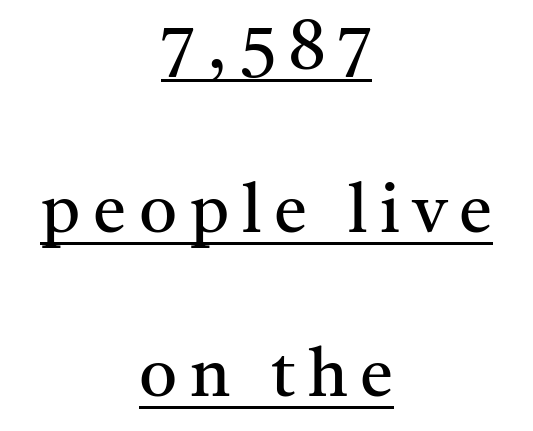
Q: Is the text bold? A: No.
Q: Is the text italic (slanted)? A: No, it is upright.
Q: Is the typeface a serif or a sans-serif typeface? A: Serif.
Q: Is the text underlined? A: Yes.
Q: How is the paragraph aligned? A: Centered.
Q: Is the spacing between lines tight, normal or loose? A: Loose.
Q: Width (condensed, normal, or wide)? A: Normal.
Q: Stroke contrast? A: Medium.
Q: x-height? A: Medium.
Q: Monospaced? A: No.
